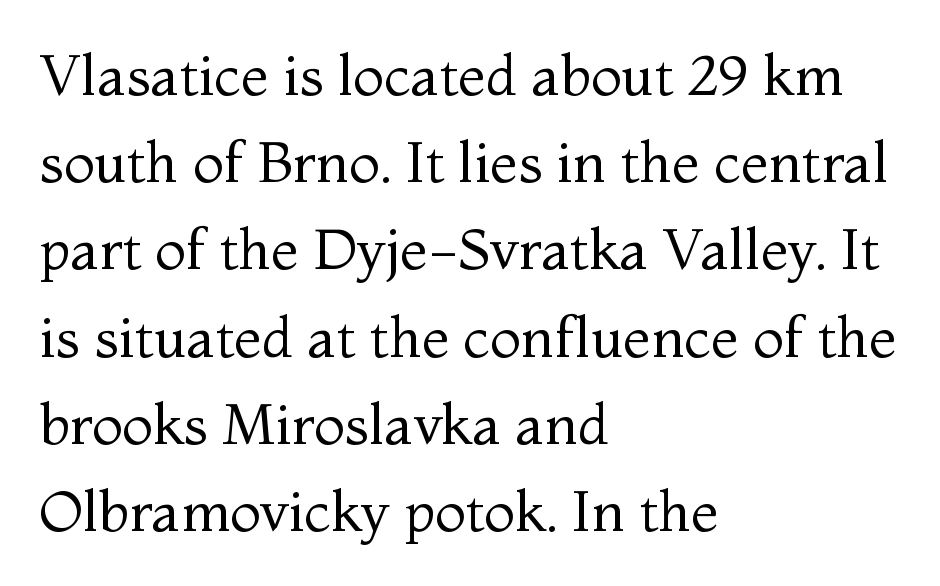
Q: Is the text bold? A: No.
Q: Is the text italic (slanted)? A: No, it is upright.
Q: Is the typeface a serif or a sans-serif typeface? A: Serif.
Q: Is the text underlined? A: No.
Q: How is the paragraph aligned? A: Left-aligned.
Q: Is the spacing between letters normal or unusually wide? A: Normal.
Q: Is the spacing between lines tight, normal or loose? A: Normal.
Q: Width (condensed, normal, or wide)? A: Normal.
Q: Stroke contrast? A: Medium.
Q: x-height? A: Medium.
Q: Monospaced? A: No.
